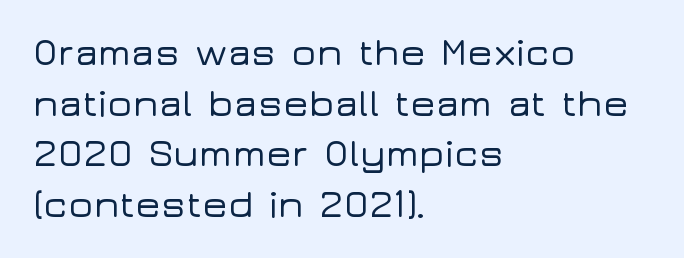
{"serif": "no", "italic": "no", "width": "wide", "stroke_contrast": "low", "x_height": "medium", "monospaced": "no", "underline": "no", "align": "left", "line_spacing": "normal", "line_spacing_ratio": 1.33, "letter_spacing": "normal", "letter_spacing_em": 0.0, "glyph_px": 38}
